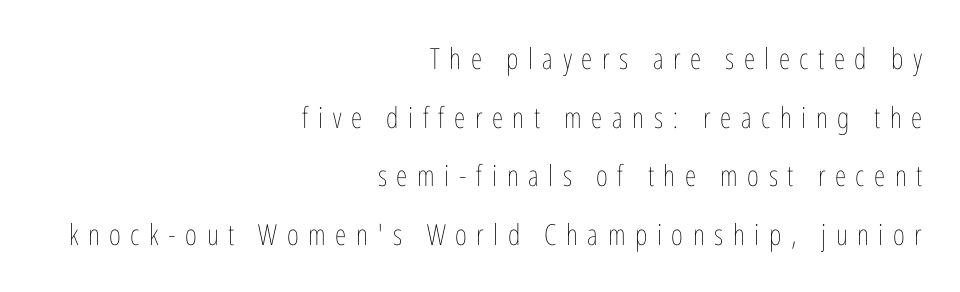
Q: Is the text bold? A: No.
Q: Is the text italic (slanted)? A: No, it is upright.
Q: Is the text underlined? A: No.
Q: How is the paragraph aligned? A: Right-aligned.
Q: Is the spacing between letters normal or unusually wide? A: Unusually wide.
Q: Is the spacing between lines tight, normal or loose? A: Loose.
Q: Width (condensed, normal, or wide)? A: Condensed.
Q: Stroke contrast? A: Low.
Q: x-height? A: Medium.
Q: Monospaced? A: No.
